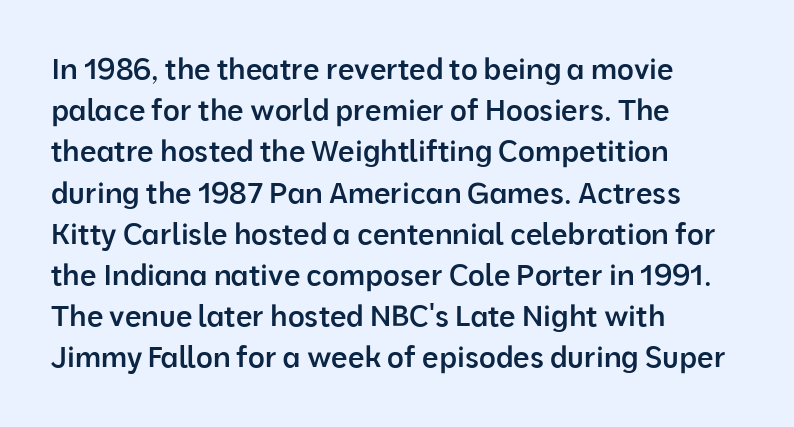
The image shows 29 px semibold sans-serif type, upright; set left-aligned, normal line spacing (1.42x), normal letter spacing, not underlined; low stroke contrast and a medium x-height.
